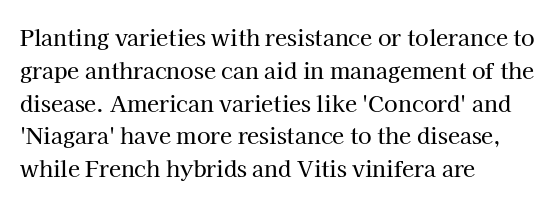
Q: Is the text italic (slanted)? A: No, it is upright.
Q: Is the text underlined? A: No.
Q: How is the paragraph aligned? A: Left-aligned.
Q: Is the spacing between letters normal or unusually wide? A: Normal.
Q: Is the spacing between lines tight, normal or loose? A: Normal.
